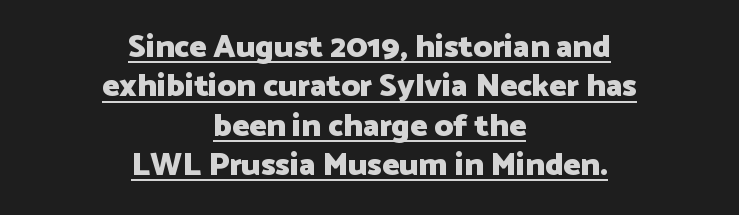
The image shows 32 px heavy sans-serif type, upright; set centered, line spacing 1.23x, normal letter spacing, underlined; low stroke contrast and a medium x-height.
